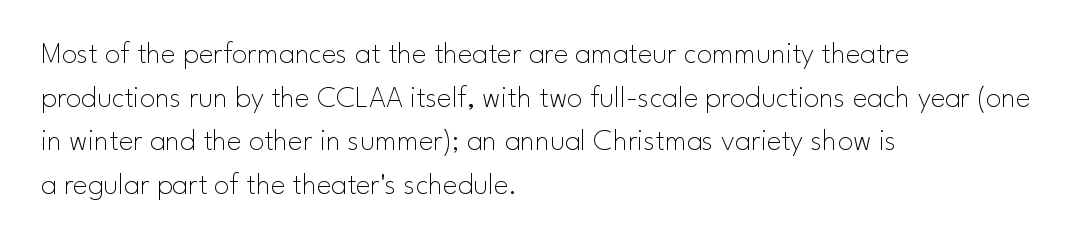
{"serif": "no", "italic": "no", "bold": "no", "weight": "thin", "width": "normal", "stroke_contrast": "low", "x_height": "small", "monospaced": "no", "underline": "no", "align": "left", "line_spacing": "normal", "line_spacing_ratio": 1.41, "letter_spacing": "normal", "letter_spacing_em": 0.0, "glyph_px": 31}
